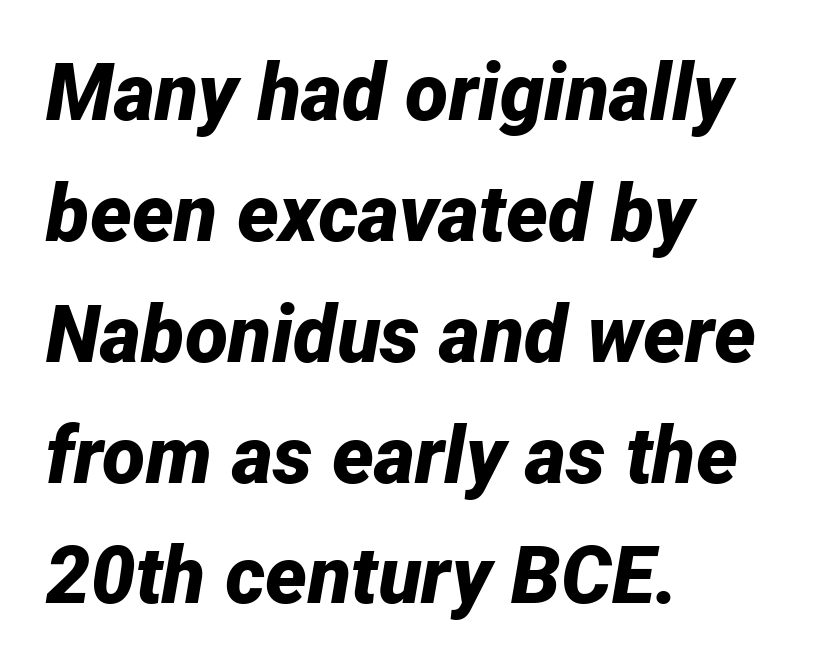
Q: Is the text bold? A: Yes.
Q: Is the text italic (slanted)? A: Yes, it leans right by about 12 degrees.
Q: Is the text underlined? A: No.
Q: How is the paragraph aligned? A: Left-aligned.
Q: Is the spacing between letters normal or unusually wide? A: Normal.
Q: Is the spacing between lines tight, normal or loose? A: Normal.
Q: Width (condensed, normal, or wide)? A: Normal.
Q: Stroke contrast? A: Low.
Q: x-height? A: Medium.
Q: Monospaced? A: No.
